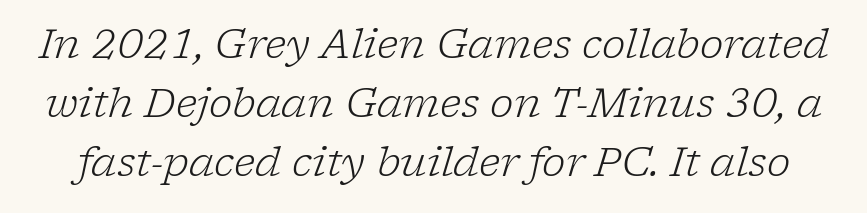
The passage shown leans; its letterforms are oblique. Little horizontal feet cap the strokes, marking this as serif type. The space beneath each line is pristine and unruled. Vertical stems look standard width or narrower in stroke.
